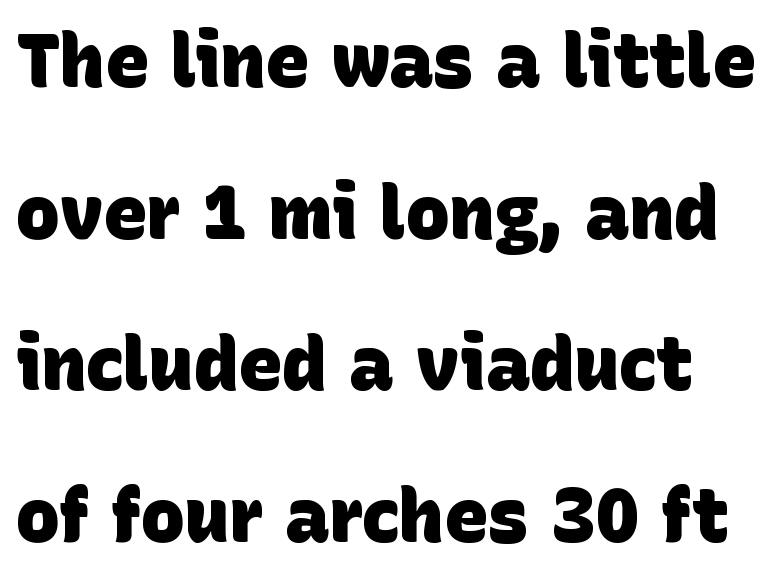
{"serif": "no", "bold": "yes", "weight": "heavy", "width": "normal", "stroke_contrast": "low", "x_height": "large", "monospaced": "no", "underline": "no", "line_spacing": "loose", "line_spacing_ratio": 2.05, "letter_spacing": "normal", "letter_spacing_em": 0.0, "glyph_px": 74}
